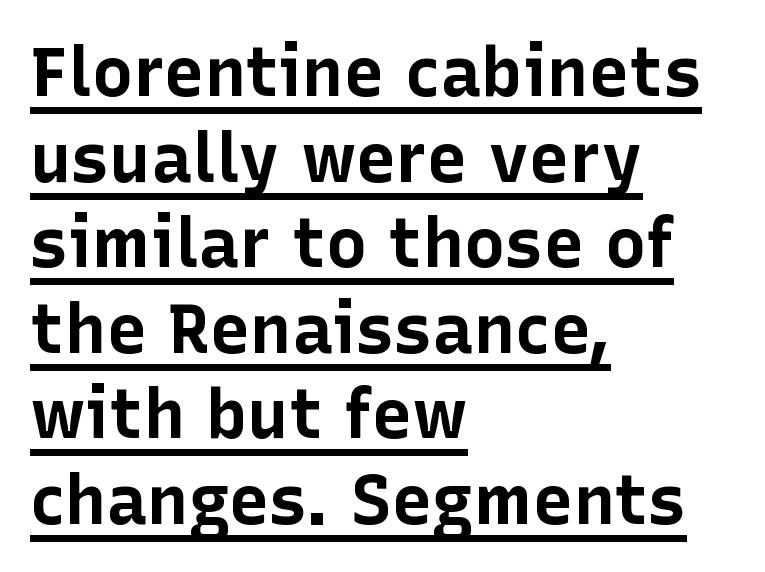
{"serif": "no", "italic": "no", "bold": "yes", "weight": "bold", "width": "normal", "stroke_contrast": "low", "x_height": "medium", "monospaced": "no", "underline": "yes", "align": "left", "line_spacing_ratio": 1.24, "letter_spacing": "normal", "letter_spacing_em": 0.0, "glyph_px": 69}
